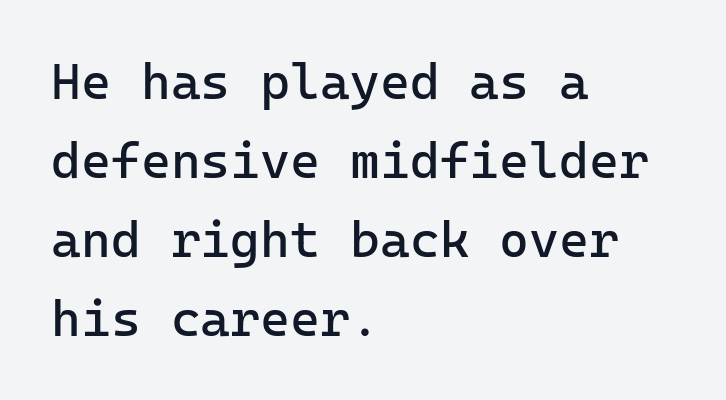
{"serif": "no", "italic": "no", "bold": "no", "weight": "regular", "width": "normal", "stroke_contrast": "low", "x_height": "medium", "monospaced": "yes", "underline": "no", "align": "left", "line_spacing": "normal", "line_spacing_ratio": 1.55, "letter_spacing": "normal", "letter_spacing_em": 0.0, "glyph_px": 51}
